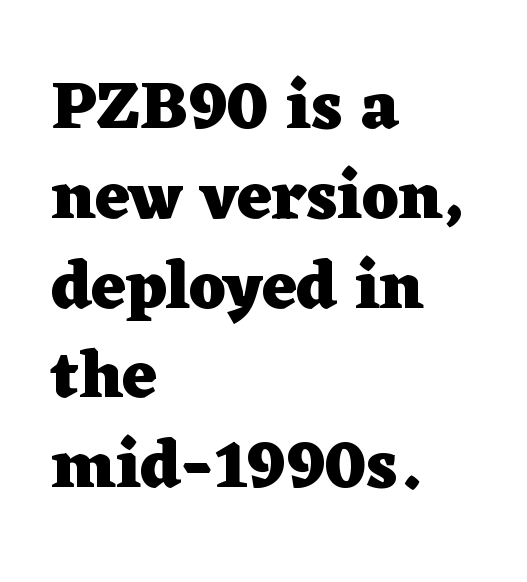
Letterform terminals end in serifs throughout the passage. Short note: letters normally spaced. How would I describe the line gaps? Plain and ordinary. The paragraph shown leans on its left margin. A clean baseline with only descenders dipping below it.
